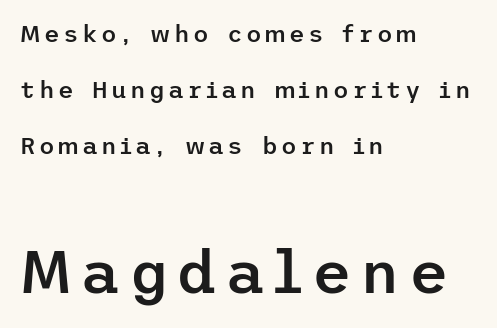
{"serif": "no", "italic": "no", "bold": "semi", "weight": "semibold", "width": "normal", "stroke_contrast": "low", "x_height": "medium", "underline": "no", "align": "left", "line_spacing": "loose", "line_spacing_ratio": 2.34, "larger_block": "second", "size_ratio": 2.54, "glyph_px": 61}
